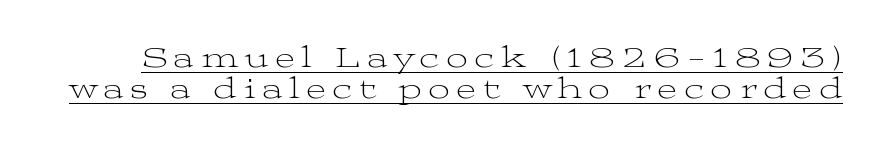
You could only call the tracking loose — the letters float apart. In terms of posture, this sample is upright. The passage shown is typed in a proportional face where columns would drift. The space between consecutive lines is stingy.
